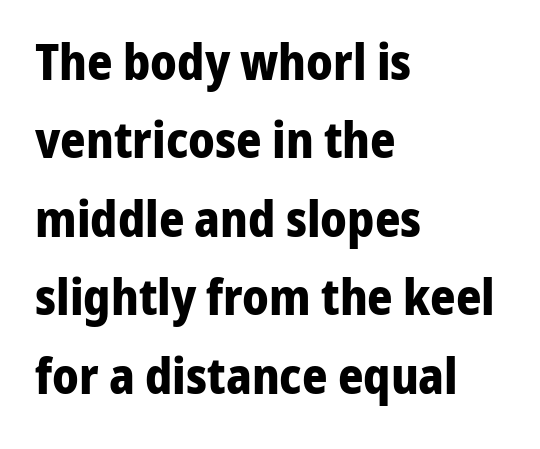
Q: Is the text bold? A: Yes.
Q: Is the text italic (slanted)? A: No, it is upright.
Q: Is the typeface a serif or a sans-serif typeface? A: Sans-serif.
Q: Is the text underlined? A: No.
Q: How is the paragraph aligned? A: Left-aligned.
Q: Is the spacing between letters normal or unusually wide? A: Normal.
Q: Is the spacing between lines tight, normal or loose? A: Normal.
Q: Width (condensed, normal, or wide)? A: Normal.
Q: Stroke contrast? A: Low.
Q: x-height? A: Medium.
Q: Monospaced? A: No.
